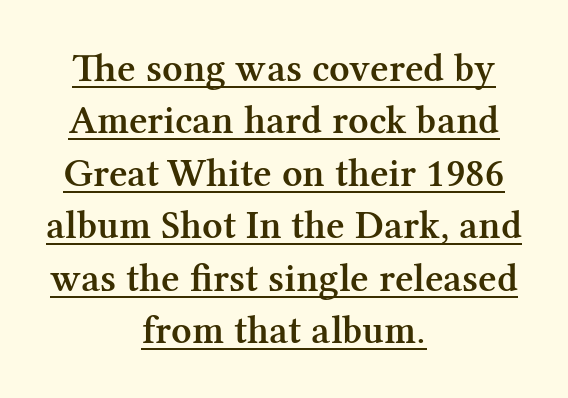
The image shows 40 px semibold serif type, upright; set centered, normal line spacing (1.31x), normal letter spacing, underlined; medium stroke contrast and a medium x-height.
